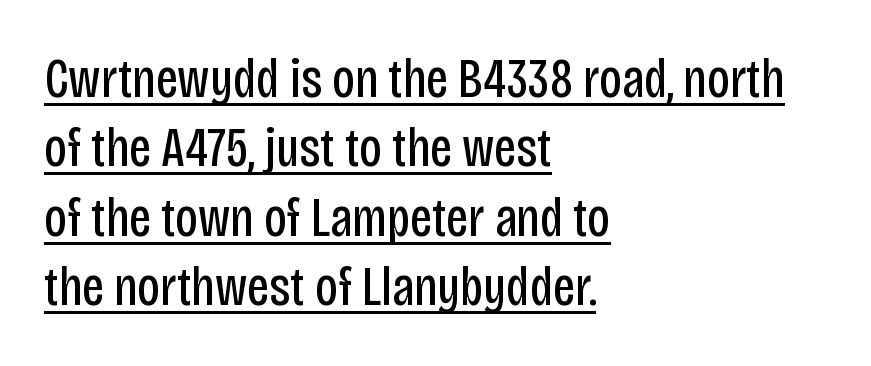
The image shows 56 px regular-weight, condensed sans-serif type, upright; set left-aligned, line spacing 1.24x, normal letter spacing, underlined; low stroke contrast and a large x-height.
